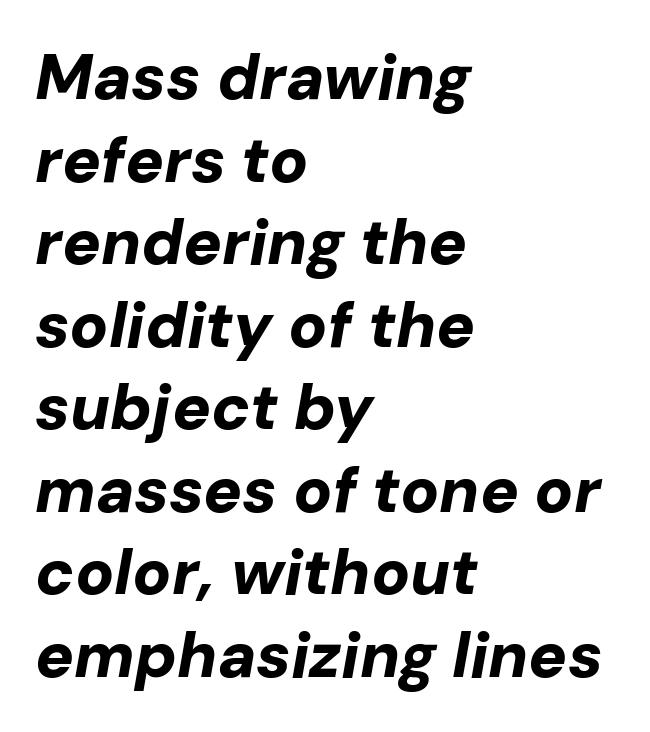
Each new line begins a customary step beneath the previous one. Anything drawn beneath the words? Only blank space. Does the copy run flush right? No — it runs flush left. Caption: bold face, heavy strokes. Does extra space separate the letters? No, they use regular spacing.
